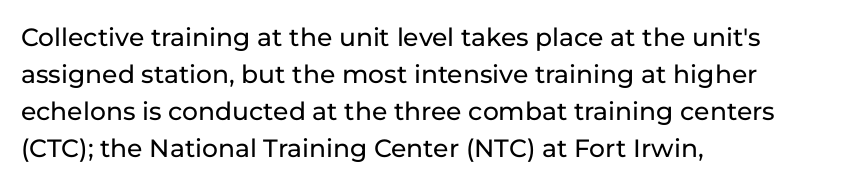
{"italic": "no", "underline": "no", "align": "left", "line_spacing": "normal", "line_spacing_ratio": 1.48, "letter_spacing": "normal", "letter_spacing_em": 0.0, "glyph_px": 25}
